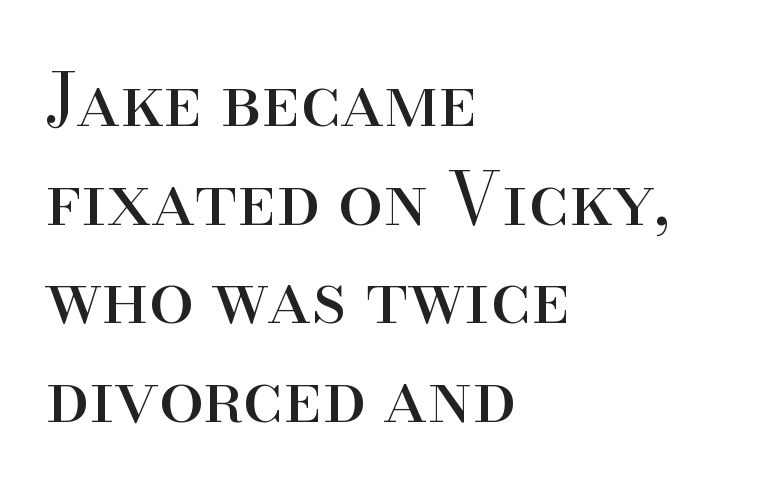
The image shows 72 px regular-weight serif type, upright; set left-aligned, normal line spacing (1.37x), normal letter spacing, not underlined; high stroke contrast and a small x-height.
